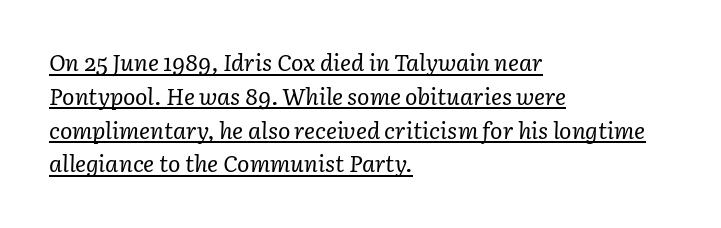
If you measured baseline to baseline, you'd find a middling distance. Stem width sits at or under what a default text font uses. Standard letterfit; no display-style spreading of the glyphs. Where is the straight margin? On the left. Students, observe the line beneath the letters — that is underlining. Is the type slanted? Yes — the strokes lean at a clear angle.
